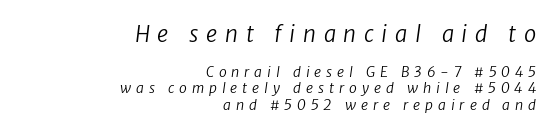
Q: Is the text bold? A: No.
Q: Is the text underlined? A: No.
Q: How is the paragraph aligned? A: Right-aligned.
Q: Is the spacing between letters normal or unusually wide? A: Unusually wide.
Q: Which block of text is set in a larger size, the first (top) or the second (bottom)? A: The first (top) one.
